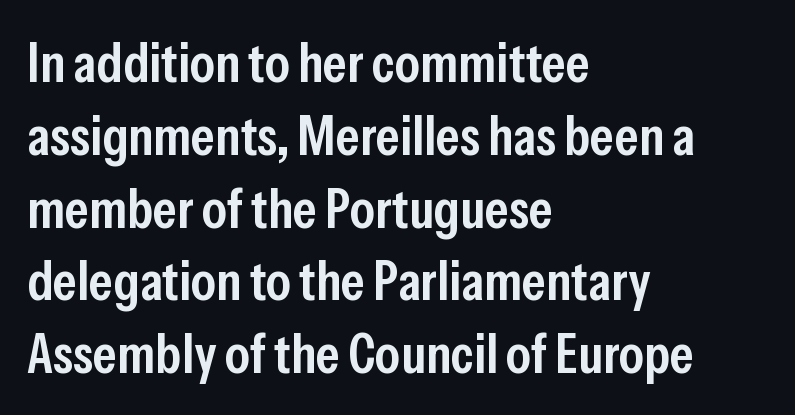
The image shows 56 px semibold, condensed sans-serif type, upright; set left-aligned, normal line spacing (1.3x), normal letter spacing, not underlined; low stroke contrast and a medium x-height.
